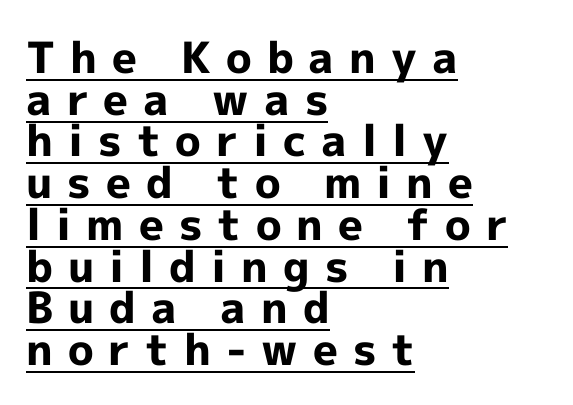
The tracking reads as deliberately expanded to a designer's eye. Stroke thickness is high; the sample reads as a true bold. Honestly, the rows look squashed on top of each other. These lines are set flush left with a ragged right edge.
